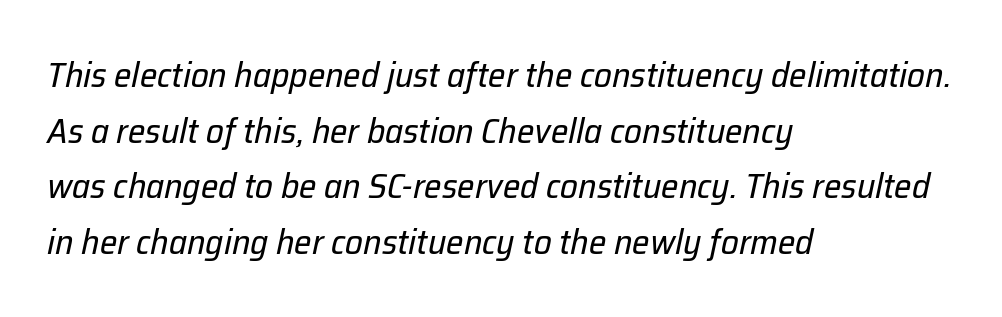
Each row of text sits above clean, open space. The strokes are not fattened; the text isn't bold. Style check: oblique. In terms of leading, this rendering sits right in the middle. Is the block centered? No — it sits flush against the left margin.
